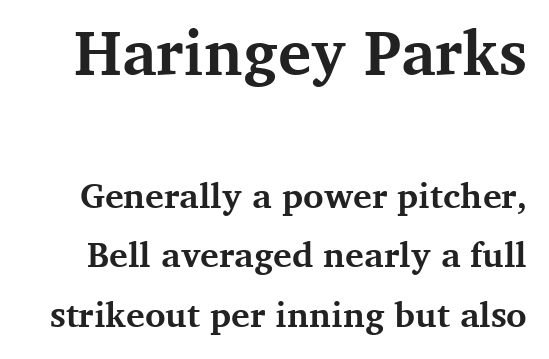
{"serif": "yes", "italic": "no", "bold": "yes", "weight": "bold", "width": "normal", "stroke_contrast": "medium", "x_height": "medium", "monospaced": "no", "underline": "no", "line_spacing_ratio": 1.71, "letter_spacing": "normal", "letter_spacing_em": 0.0, "larger_block": "first", "size_ratio": 1.77, "glyph_px": 62}
